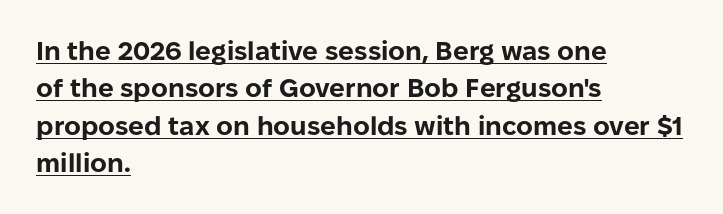
Q: Is the text bold? A: Yes.
Q: Is the text italic (slanted)? A: No, it is upright.
Q: Is the text underlined? A: Yes.
Q: How is the paragraph aligned? A: Left-aligned.
Q: Is the spacing between letters normal or unusually wide? A: Normal.
Q: Is the spacing between lines tight, normal or loose? A: Normal.
